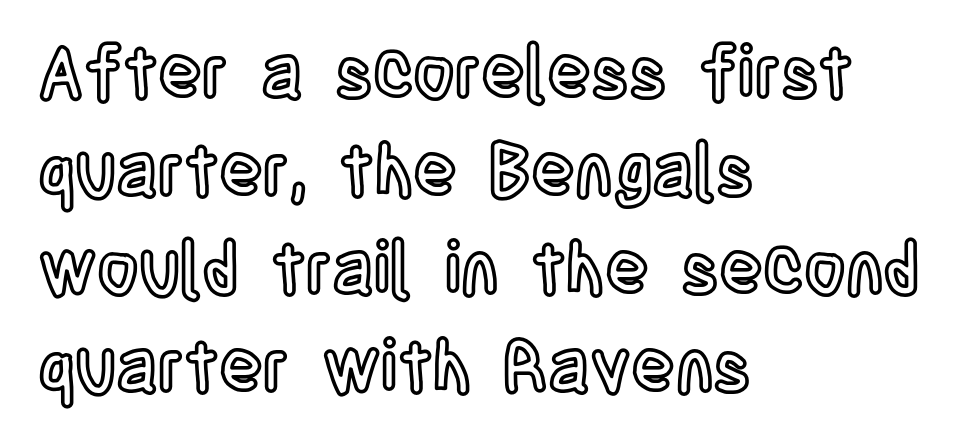
Here the glyphs are tracked normally, forming tight word shapes. Posture: vertical. Underlining? Definitely not there. Where is the straight margin? On the left.
